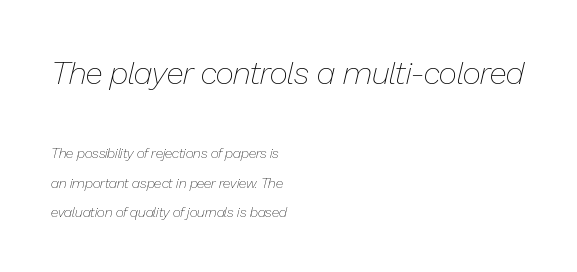
{"italic": "yes", "lean": "right", "slant_degrees": 13, "bold": "no", "weight": "thin", "width": "normal", "stroke_contrast": "low", "x_height": "medium", "monospaced": "no", "underline": "no", "align": "left", "line_spacing": "loose", "line_spacing_ratio": 2.09, "letter_spacing": "normal", "letter_spacing_em": 0.0, "larger_block": "first", "size_ratio": 2.29, "glyph_px": 32}
